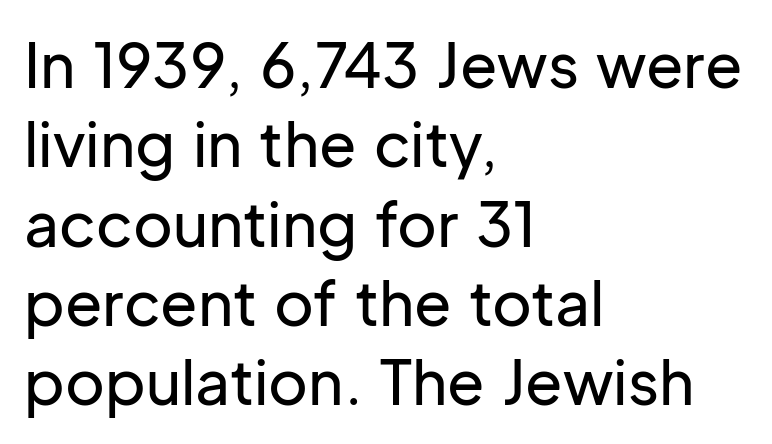
{"serif": "no", "italic": "no", "width": "normal", "stroke_contrast": "low", "x_height": "medium", "monospaced": "no", "underline": "no", "align": "left", "line_spacing": "normal", "line_spacing_ratio": 1.3, "letter_spacing": "normal", "letter_spacing_em": 0.0, "glyph_px": 61}
